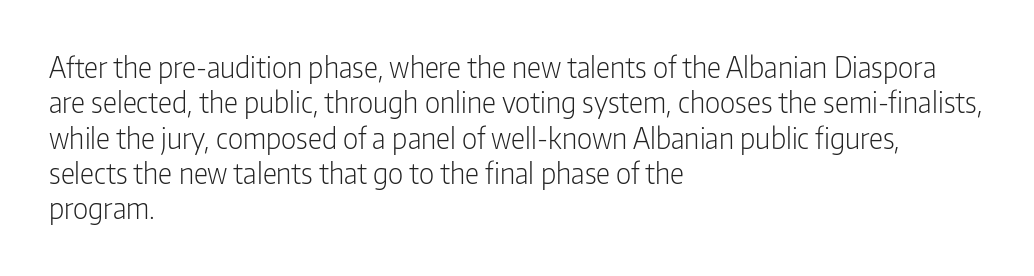
{"serif": "no", "italic": "no", "bold": "no", "weight": "light", "width": "condensed", "stroke_contrast": "low", "x_height": "medium", "monospaced": "no", "underline": "no", "align": "left", "line_spacing": "normal", "line_spacing_ratio": 1.26, "letter_spacing": "normal", "letter_spacing_em": 0.0, "glyph_px": 28}
